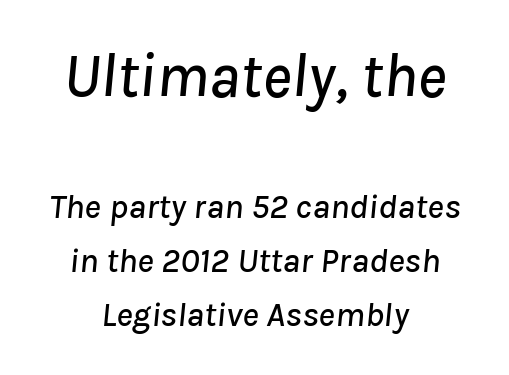
The image shows 62 px text type, italic (leaning right); set centered, normal line spacing (1.55x), normal letter spacing, not underlined; the first (top) block is 1.77x larger; low stroke contrast and a medium x-height.
